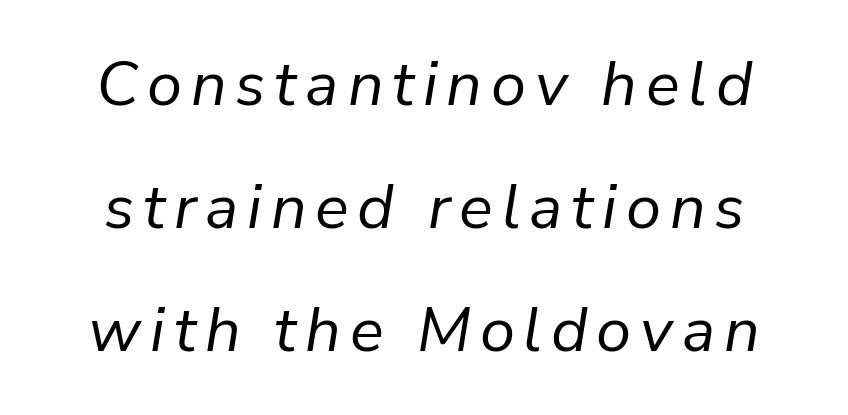
Q: Is the text bold? A: No.
Q: Is the text italic (slanted)? A: Yes, it leans right by about 9 degrees.
Q: Is the text underlined? A: No.
Q: Is the spacing between lines tight, normal or loose? A: Loose.
Q: Width (condensed, normal, or wide)? A: Normal.
Q: Stroke contrast? A: Low.
Q: x-height? A: Medium.
Q: Monospaced? A: No.
